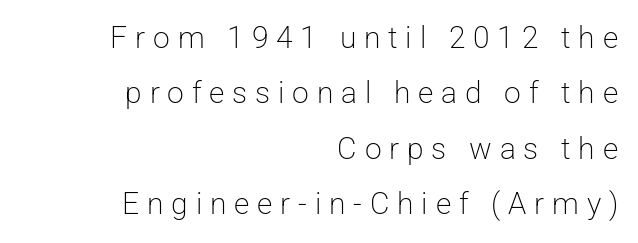
These lines are composed in type without serifs. Weight: not bold — regular or lighter. This is the regular roman posture of the typeface. Characters follow at a spacing far wider than the type designer built in. Glance below the letters and you will spot only blank space. Here the designer chose a conventional face with non-uniform glyph widths.
